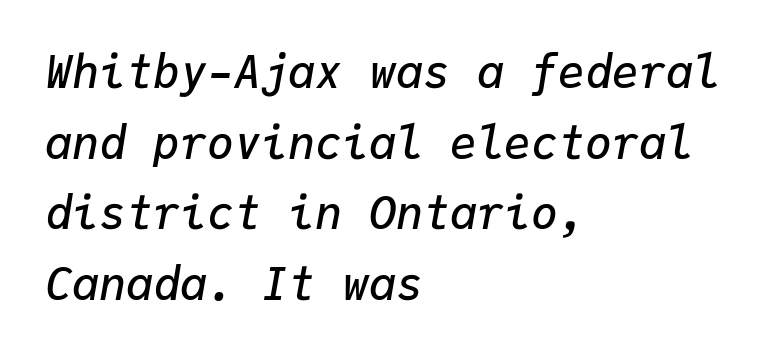
This sample uses an oblique cut, with every glyph tilted off the vertical. Fixed-width glyphs throughout — classic coding-font behaviour. Leading matches the norm, producing a regular column. The letters sit at their default tracking, neither squeezed nor spread. Does the copy run flush right? No — it runs flush left.
